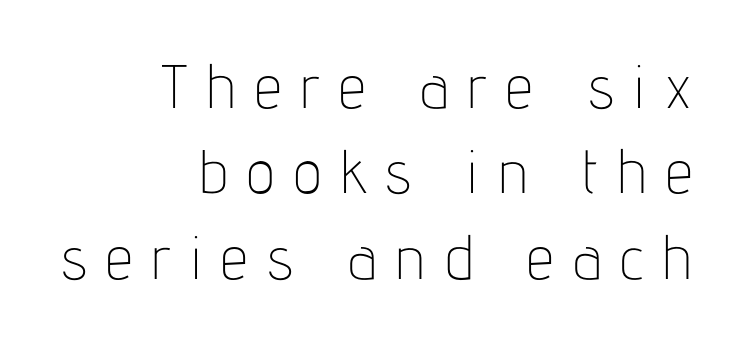
The passage shown has open, widely tracked lettering throughout. Check under the words: just untouched page. Which margin do the lines hug? The right one — the left edge is uneven. The font's upright variant was chosen for this text. A typesetter would label this face a sans. Leading: standard.
